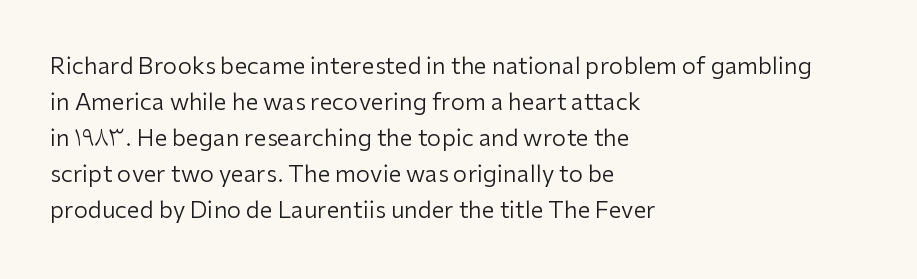
{"italic": "no", "bold": "no", "underline": "no", "align": "left", "line_spacing": "normal", "line_spacing_ratio": 1.56, "letter_spacing": "normal", "letter_spacing_em": 0.0, "glyph_px": 23}
